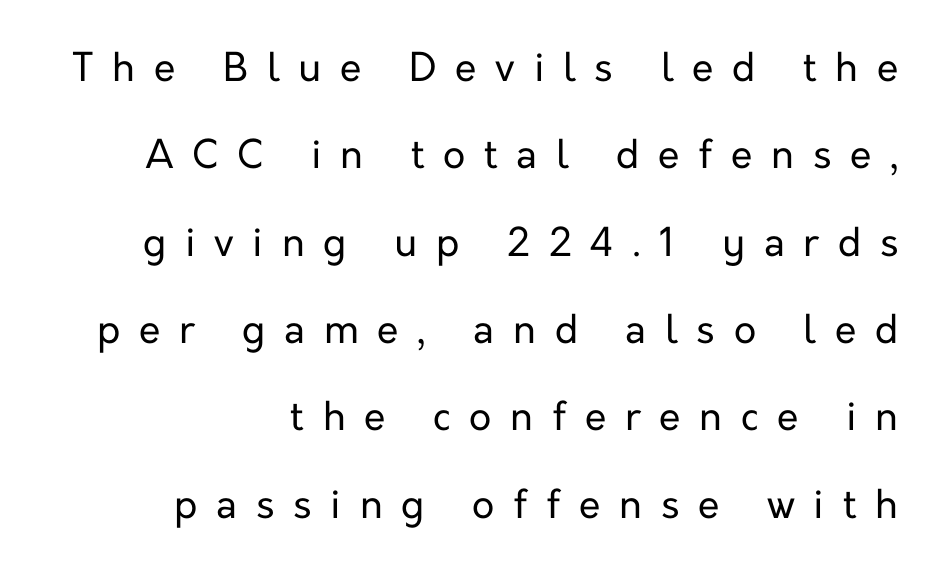
Which margin do the lines hug? The right one — the left edge is uneven. Each letter's strokes conclude bluntly, with no projecting serifs. Proportional: the letters do not fall into vertical columns. The font sits on the lighter half of the weight spectrum, regular included. A typesetter would call this heavily tracked-out type.
